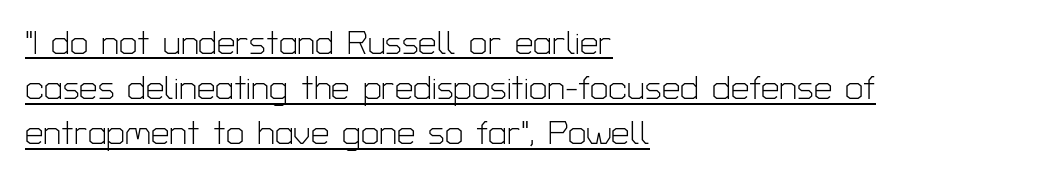
Q: Is the text bold? A: No.
Q: Is the text italic (slanted)? A: No, it is upright.
Q: Is the typeface a serif or a sans-serif typeface? A: Sans-serif.
Q: Is the text underlined? A: Yes.
Q: How is the paragraph aligned? A: Left-aligned.
Q: Is the spacing between letters normal or unusually wide? A: Normal.
Q: Is the spacing between lines tight, normal or loose? A: Normal.
Q: Width (condensed, normal, or wide)? A: Normal.
Q: Stroke contrast? A: Low.
Q: x-height? A: Medium.
Q: Monospaced? A: No.
